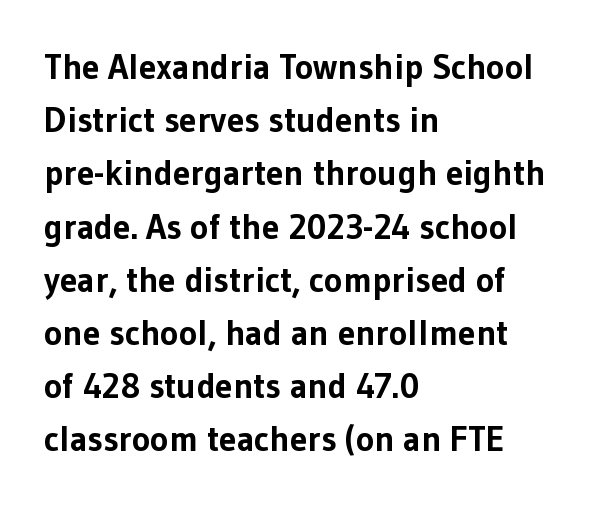
{"serif": "no", "italic": "no", "bold": "yes", "weight": "bold", "width": "normal", "stroke_contrast": "low", "x_height": "medium", "monospaced": "no", "underline": "no", "align": "left", "line_spacing": "normal", "line_spacing_ratio": 1.52, "letter_spacing": "normal", "letter_spacing_em": 0.0, "glyph_px": 35}
